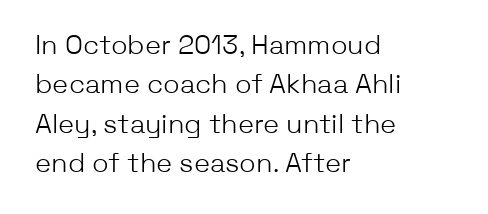
The image shows 27 px text type, upright; set left-aligned, normal line spacing (1.46x), normal letter spacing, not underlined.
